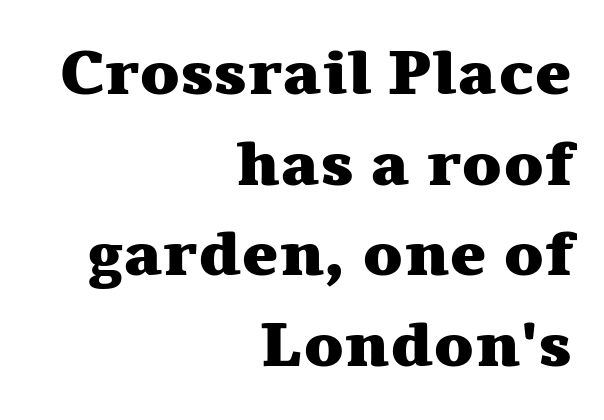
{"serif": "yes", "italic": "no", "bold": "yes", "weight": "heavy", "width": "wide", "stroke_contrast": "medium", "x_height": "medium", "monospaced": "no", "underline": "no", "align": "right", "line_spacing": "normal", "line_spacing_ratio": 1.46, "letter_spacing": "normal", "letter_spacing_em": 0.0, "glyph_px": 62}
